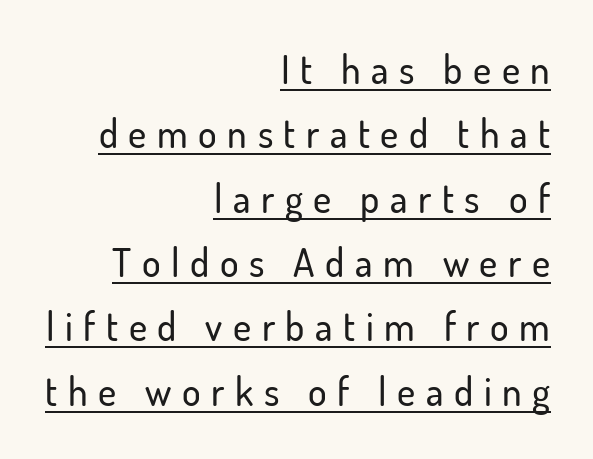
{"serif": "no", "italic": "no", "width": "normal", "stroke_contrast": "low", "x_height": "small", "monospaced": "no", "underline": "yes", "align": "right", "line_spacing": "normal", "line_spacing_ratio": 1.65, "letter_spacing": "wide", "letter_spacing_em": 0.27, "glyph_px": 39}
